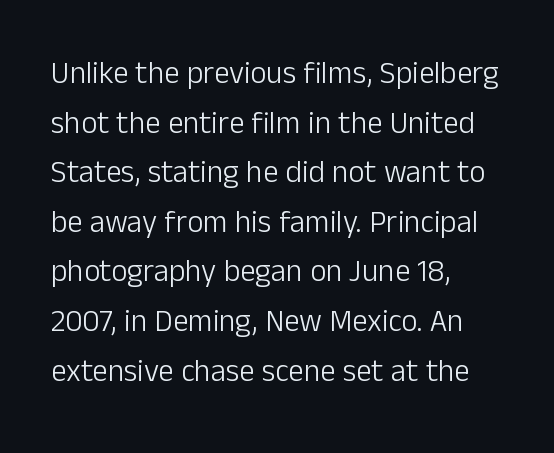
Q: Is the text bold? A: No.
Q: Is the text italic (slanted)? A: No, it is upright.
Q: Is the typeface a serif or a sans-serif typeface? A: Sans-serif.
Q: Is the text underlined? A: No.
Q: How is the paragraph aligned? A: Left-aligned.
Q: Is the spacing between letters normal or unusually wide? A: Normal.
Q: Is the spacing between lines tight, normal or loose? A: Normal.
Q: Width (condensed, normal, or wide)? A: Normal.
Q: Stroke contrast? A: Low.
Q: x-height? A: Medium.
Q: Monospaced? A: No.
